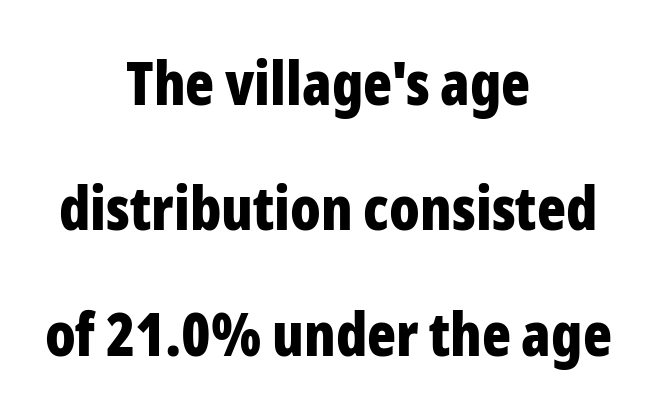
{"serif": "no", "italic": "no", "bold": "yes", "weight": "bold", "width": "condensed", "stroke_contrast": "low", "x_height": "medium", "monospaced": "no", "underline": "no", "align": "center", "line_spacing": "loose", "line_spacing_ratio": 2.09, "letter_spacing": "normal", "letter_spacing_em": 0.0, "glyph_px": 60}
